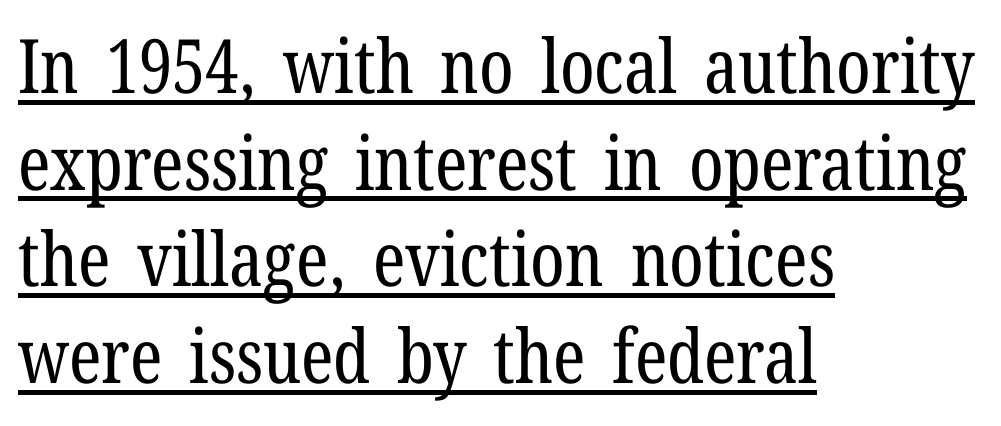
The image shows 75 px regular-weight, condensed serif type, upright; set left-aligned, normal line spacing (1.29x), normal letter spacing, underlined; low stroke contrast and a medium x-height.
